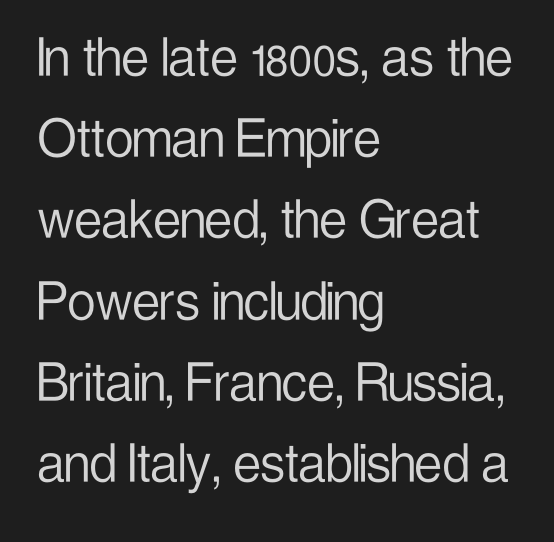
Q: Is the text bold? A: No.
Q: Is the text italic (slanted)? A: No, it is upright.
Q: Is the typeface a serif or a sans-serif typeface? A: Sans-serif.
Q: Is the text underlined? A: No.
Q: How is the paragraph aligned? A: Left-aligned.
Q: Is the spacing between letters normal or unusually wide? A: Normal.
Q: Is the spacing between lines tight, normal or loose? A: Normal.
Q: Width (condensed, normal, or wide)? A: Condensed.
Q: Stroke contrast? A: Low.
Q: x-height? A: Medium.
Q: Monospaced? A: No.
